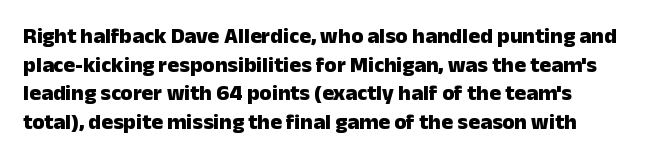
The image shows 22 px bold type, upright; set left-aligned, normal line spacing (1.3x), normal letter spacing, not underlined.
